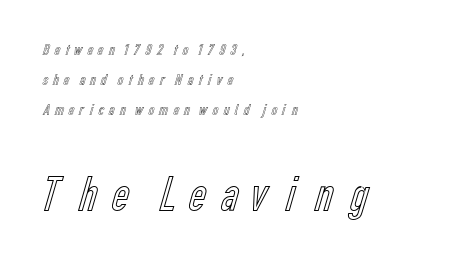
Q: Is the text italic (slanted)? A: Yes.
Q: Is the text underlined? A: No.
Q: How is the paragraph aligned? A: Left-aligned.
Q: Is the spacing between letters normal or unusually wide? A: Unusually wide.
Q: Which block of text is set in a larger size, the first (top) or the second (bottom)? A: The second (bottom) one.
Q: Width (condensed, normal, or wide)? A: Condensed.
Q: x-height? A: Medium.
Q: Monospaced? A: No.
